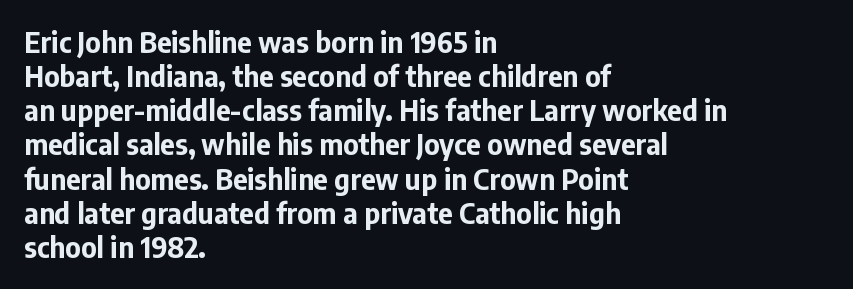
Q: Is the text bold? A: Yes.
Q: Is the text italic (slanted)? A: No, it is upright.
Q: Is the typeface a serif or a sans-serif typeface? A: Sans-serif.
Q: Is the text underlined? A: No.
Q: How is the paragraph aligned? A: Left-aligned.
Q: Is the spacing between letters normal or unusually wide? A: Normal.
Q: Width (condensed, normal, or wide)? A: Normal.
Q: Stroke contrast? A: Low.
Q: x-height? A: Medium.
Q: Monospaced? A: No.
